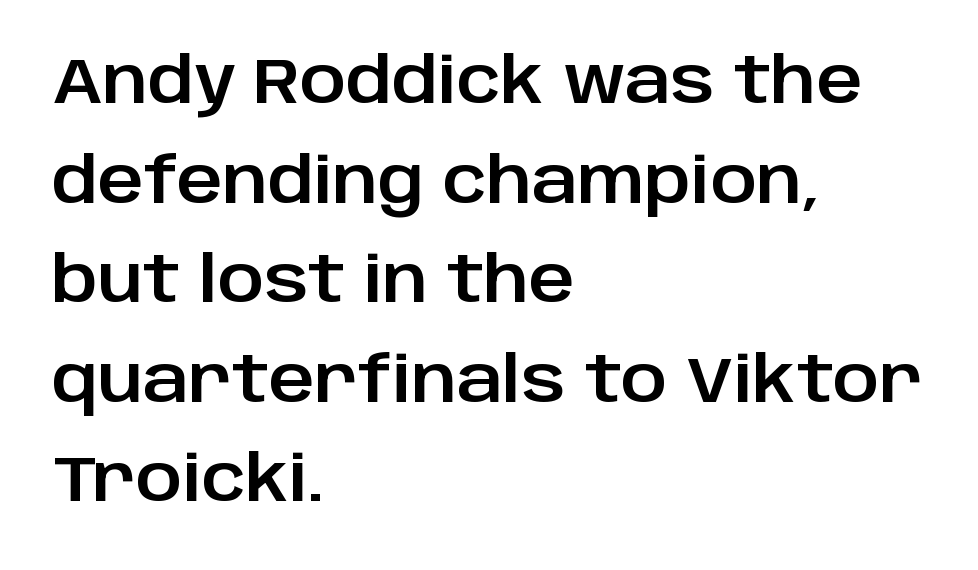
The image shows 63 px sans-serif type, upright; set left-aligned, normal line spacing (1.58x), normal letter spacing, not underlined; low stroke contrast and a large x-height.
